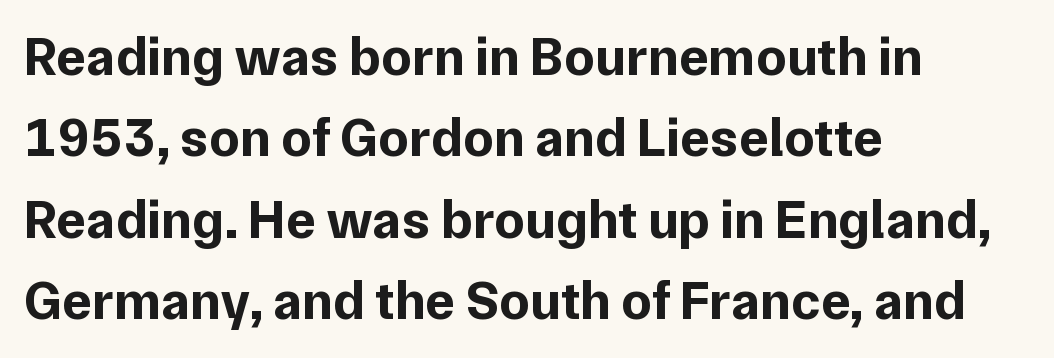
Q: Is the text bold? A: Yes.
Q: Is the text italic (slanted)? A: No, it is upright.
Q: Is the typeface a serif or a sans-serif typeface? A: Sans-serif.
Q: Is the text underlined? A: No.
Q: How is the paragraph aligned? A: Left-aligned.
Q: Is the spacing between letters normal or unusually wide? A: Normal.
Q: Is the spacing between lines tight, normal or loose? A: Normal.
Q: Width (condensed, normal, or wide)? A: Normal.
Q: Stroke contrast? A: Low.
Q: x-height? A: Medium.
Q: Monospaced? A: No.
